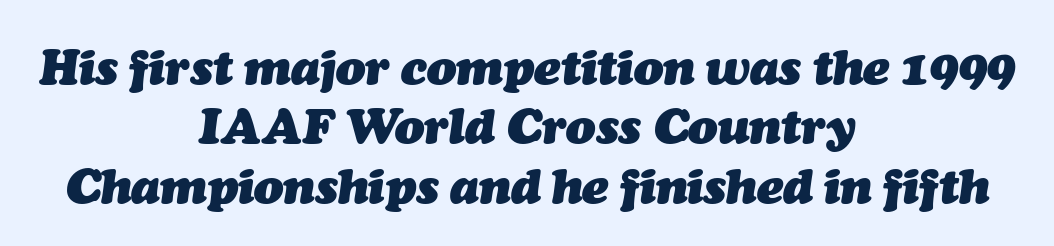
Q: Is the text bold? A: Yes.
Q: Is the text italic (slanted)? A: Yes, it leans right by about 7 degrees.
Q: Is the text underlined? A: No.
Q: How is the paragraph aligned? A: Centered.
Q: Is the spacing between letters normal or unusually wide? A: Normal.
Q: Width (condensed, normal, or wide)? A: Normal.
Q: Stroke contrast? A: Medium.
Q: x-height? A: Medium.
Q: Monospaced? A: No.
